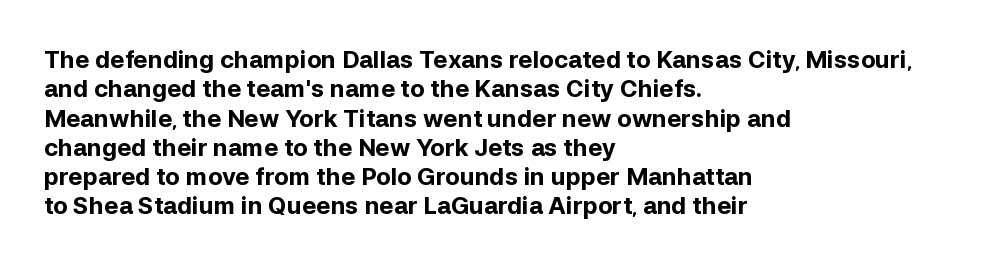
Check the space under the baseline: it is left empty. Words appear dense and cohesive because spacing is normal. Summary of weight: heavy, a full bold. Caption: multi-line text, flush left, ragged right.
